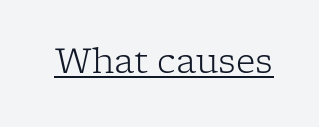
The image shows 34 px light serif type, upright; set normal letter spacing, underlined; low stroke contrast and a medium x-height.
